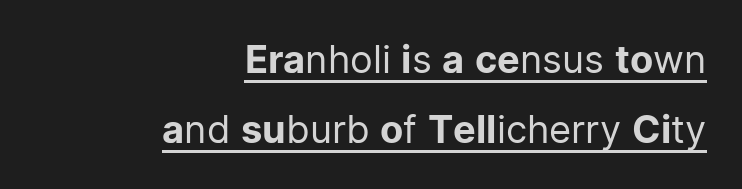
Q: Is the text bold? A: No.
Q: Is the text italic (slanted)? A: No, it is upright.
Q: Is the typeface a serif or a sans-serif typeface? A: Sans-serif.
Q: Is the text underlined? A: Yes.
Q: How is the paragraph aligned? A: Right-aligned.
Q: Is the spacing between letters normal or unusually wide? A: Normal.
Q: Width (condensed, normal, or wide)? A: Normal.
Q: Stroke contrast? A: Low.
Q: x-height? A: Medium.
Q: Monospaced? A: No.
